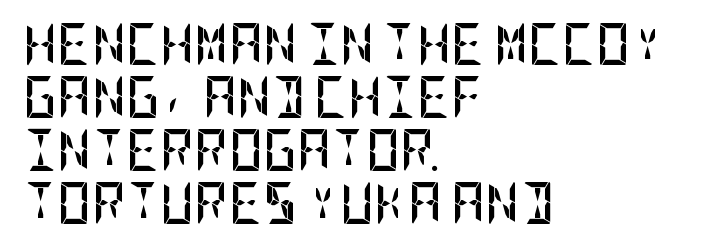
Its strokes are broad and dark, the hallmark of bold type. Honestly, the row spacing looks completely unremarkable. The specimen reads as upright at a glance. Which margin do the lines hug? The left one — the right edge is uneven. I'd call this a sans setting — the letters go barefoot. Tracking value appears to be zero — textbook default spacing.
